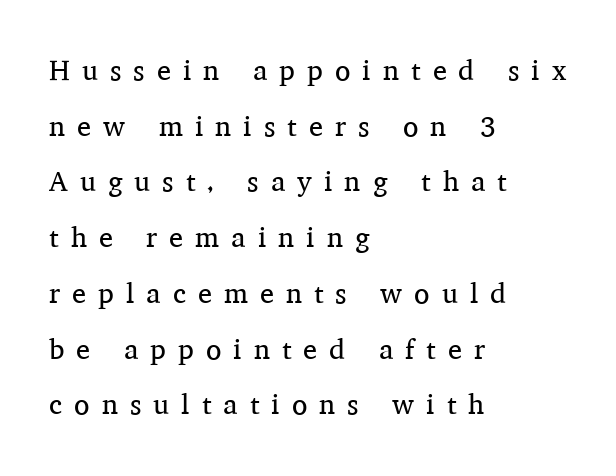
The image shows 28 px regular-weight serif type, upright; set left-aligned, loose line spacing (1.99x), unusually wide letter spacing (+0.43 em), not underlined; medium stroke contrast and a medium x-height.
